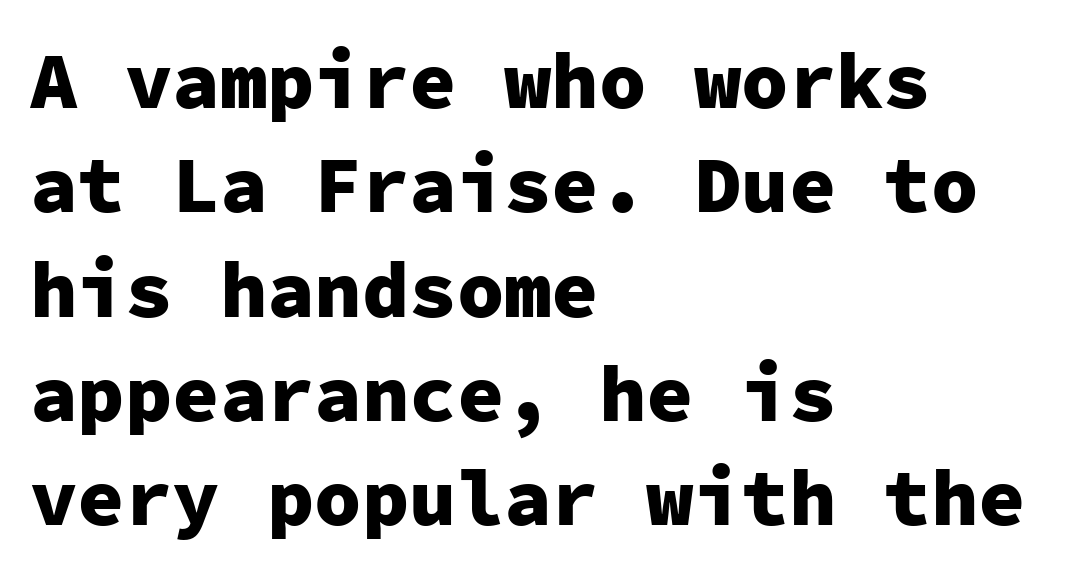
{"serif": "no", "italic": "no", "bold": "yes", "weight": "heavy", "width": "normal", "stroke_contrast": "low", "x_height": "medium", "monospaced": "yes", "underline": "no", "align": "left", "line_spacing": "normal", "line_spacing_ratio": 1.32, "letter_spacing": "normal", "letter_spacing_em": 0.0, "glyph_px": 79}
